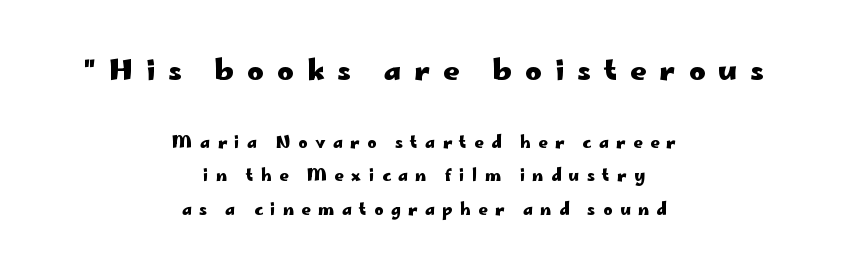
The image shows 28 px heavy, wide sans-serif type, upright; set centered, loose line spacing (2.09x), unusually wide letter spacing (+0.47 em), not underlined; the first (top) block is 1.75x larger; low stroke contrast and a small x-height.
